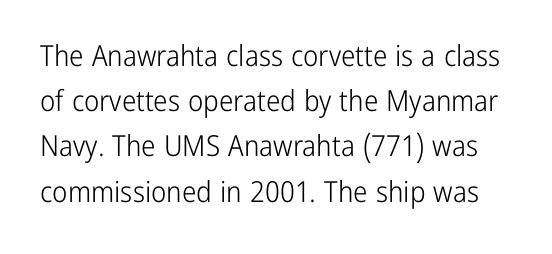
{"serif": "no", "italic": "no", "bold": "no", "weight": "light", "width": "condensed", "stroke_contrast": "low", "x_height": "medium", "monospaced": "no", "underline": "no", "line_spacing": "normal", "line_spacing_ratio": 1.56, "letter_spacing": "normal", "letter_spacing_em": 0.0, "glyph_px": 29}
